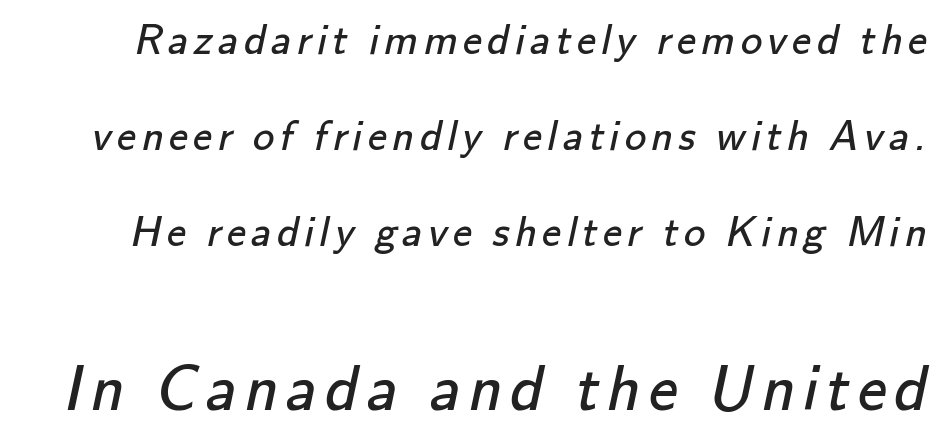
{"serif": "no", "bold": "no", "weight": "regular", "width": "normal", "stroke_contrast": "low", "x_height": "small", "monospaced": "no", "underline": "no", "line_spacing": "loose", "line_spacing_ratio": 2.23, "larger_block": "second", "size_ratio": 1.51, "glyph_px": 65}
